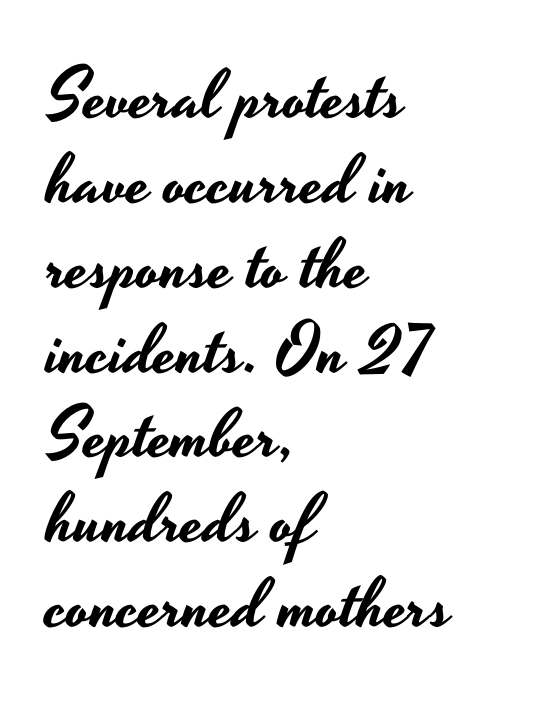
Q: Is the text italic (slanted)? A: Yes.
Q: Is the typeface a serif or a sans-serif typeface? A: Sans-serif.
Q: Is the text underlined? A: No.
Q: How is the paragraph aligned? A: Left-aligned.
Q: Is the spacing between letters normal or unusually wide? A: Normal.
Q: Width (condensed, normal, or wide)? A: Wide.
Q: Stroke contrast? A: Low.
Q: x-height? A: Small.
Q: Monospaced? A: No.
